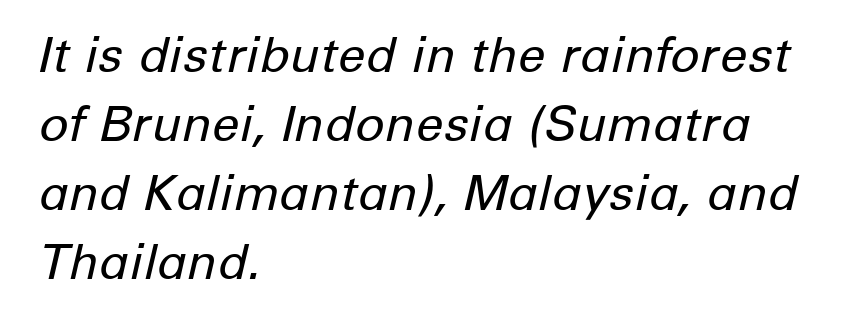
Q: Is the text bold? A: No.
Q: Is the text italic (slanted)? A: Yes, it leans right by about 12 degrees.
Q: Is the text underlined? A: No.
Q: How is the paragraph aligned? A: Left-aligned.
Q: Is the spacing between letters normal or unusually wide? A: Normal.
Q: Is the spacing between lines tight, normal or loose? A: Normal.
Q: Width (condensed, normal, or wide)? A: Normal.
Q: Stroke contrast? A: Low.
Q: x-height? A: Medium.
Q: Monospaced? A: No.
